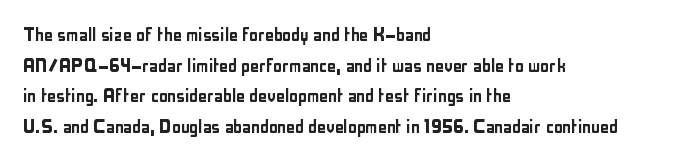
If you drew a line through each stem, it would be perfectly vertical. Honestly, the letter spacing is just normal — you wouldn't notice it. The words here are not underlined. Notice how the passage keeps a crisp vertical edge on the left only. Interline gaps are of average width in this sample.
